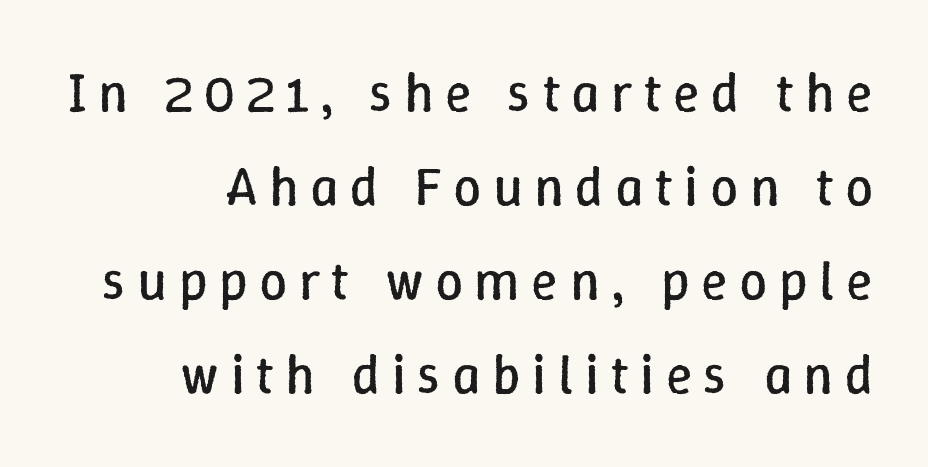
Do the characters align in a grid? No, the font is proportional. The setting favours the right margin, as signatures and pull-quotes sometimes do. The space beneath each line is pristine and unruled. Vertical strokes here are truly vertical. No heavy texture on the line: the type isn't bold.
